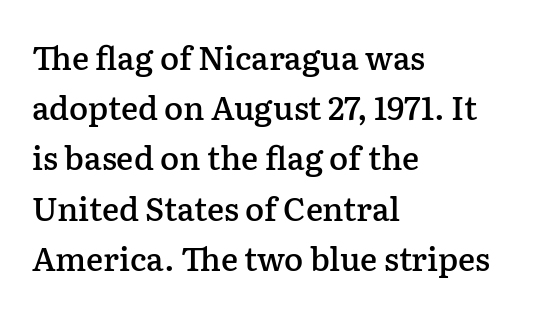
The letters sit at their default tracking, neither squeezed nor spread. Stroke thickness is moderately raised; the sample reads as semibold. The rendering anchors every line to the left-hand side. The rows are spaced the way most documents space them.
